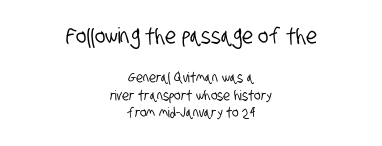
The image shows 22 px text type; set centered, normal line spacing (1.25x), normal letter spacing, not underlined; the first (top) block is 1.57x larger.
